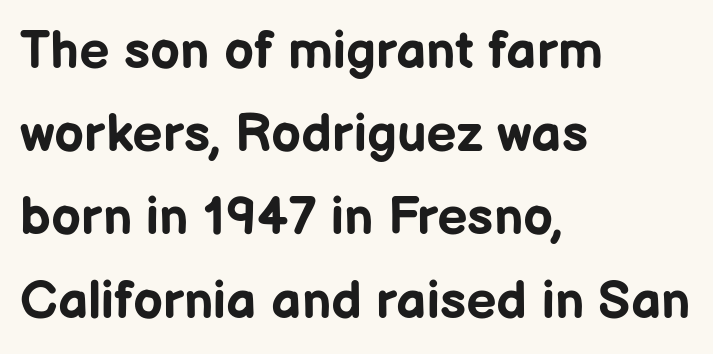
The image shows 53 px bold sans-serif type, upright; set left-aligned, normal line spacing (1.57x), normal letter spacing, not underlined; low stroke contrast and a medium x-height.
